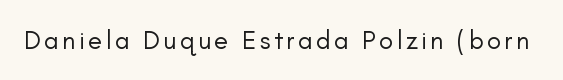
Q: Is the text bold? A: No.
Q: Is the text italic (slanted)? A: No, it is upright.
Q: Is the text underlined? A: No.
